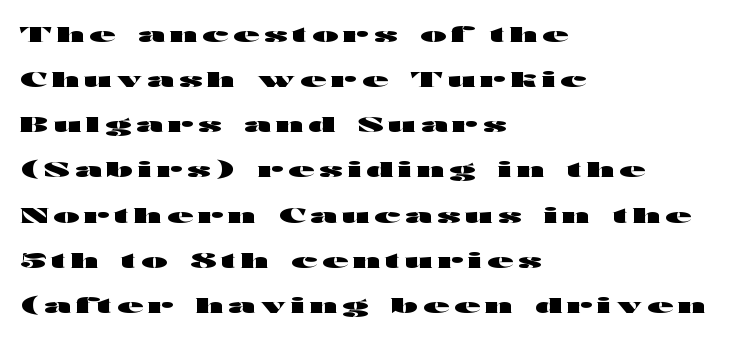
{"italic": "no", "bold": "yes", "underline": "no", "align": "left", "line_spacing": "loose", "line_spacing_ratio": 2.15, "letter_spacing": "wide", "letter_spacing_em": 0.25, "glyph_px": 21}
